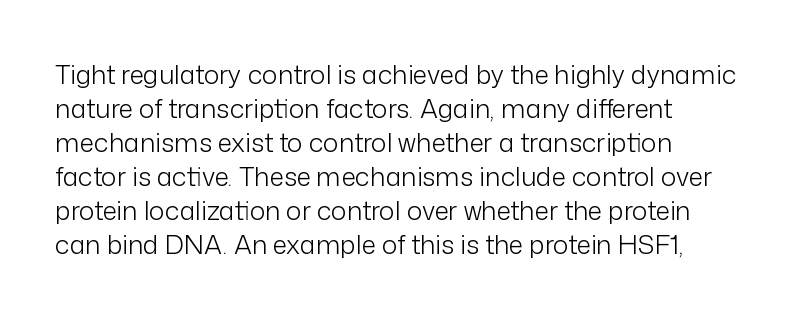
The image shows 26 px text type, upright; set normal line spacing (1.31x), normal letter spacing, not underlined.
